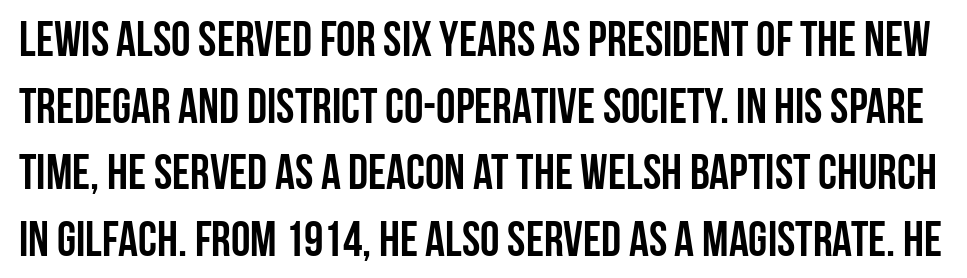
Q: Is the text bold? A: Yes.
Q: Is the text italic (slanted)? A: No, it is upright.
Q: Is the typeface a serif or a sans-serif typeface? A: Sans-serif.
Q: Is the text underlined? A: No.
Q: Is the spacing between letters normal or unusually wide? A: Normal.
Q: Is the spacing between lines tight, normal or loose? A: Normal.
Q: Width (condensed, normal, or wide)? A: Condensed.
Q: Stroke contrast? A: Low.
Q: x-height? A: Large.
Q: Monospaced? A: No.
